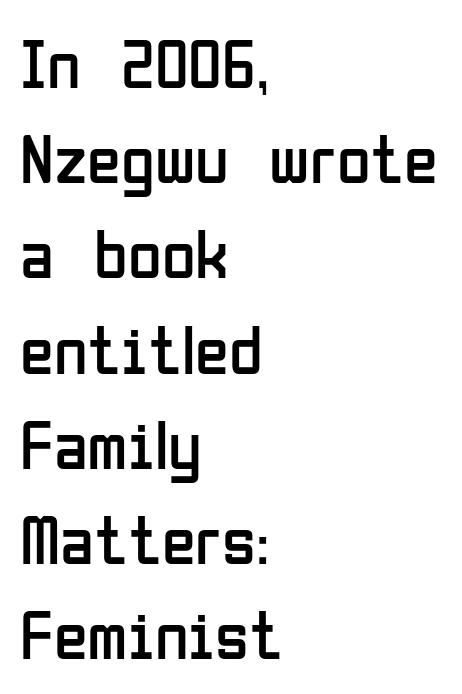
{"serif": "no", "italic": "no", "bold": "no", "weight": "regular", "width": "condensed", "stroke_contrast": "low", "x_height": "medium", "monospaced": "no", "underline": "no", "align": "left", "line_spacing": "normal", "line_spacing_ratio": 1.38, "letter_spacing": "normal", "letter_spacing_em": 0.0, "glyph_px": 69}
